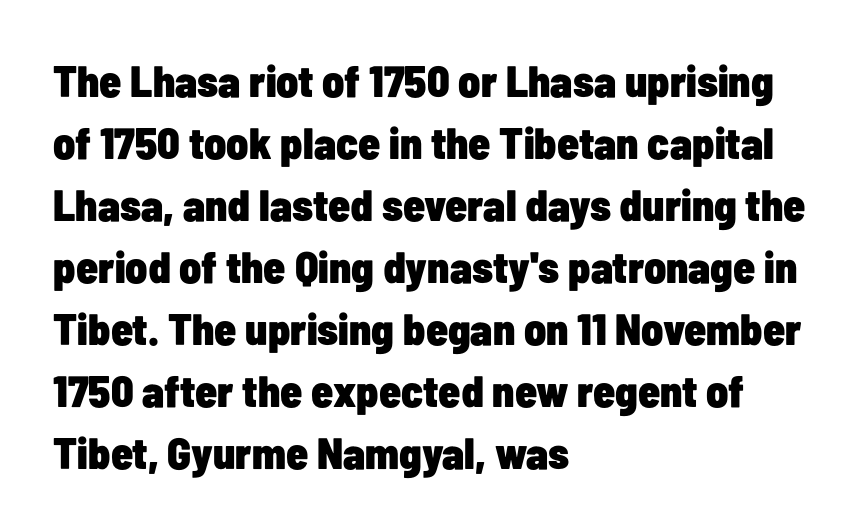
Serif or sans? Sans — the stroke terminals are bare. These lines are rendered in a variable-pitch font. As a designer I'd log this as weight 700, bold. The line-height multiplier appears to be the usual default. The lines are quadded left. These lines keep a tight, regular rhythm from letter to letter.
